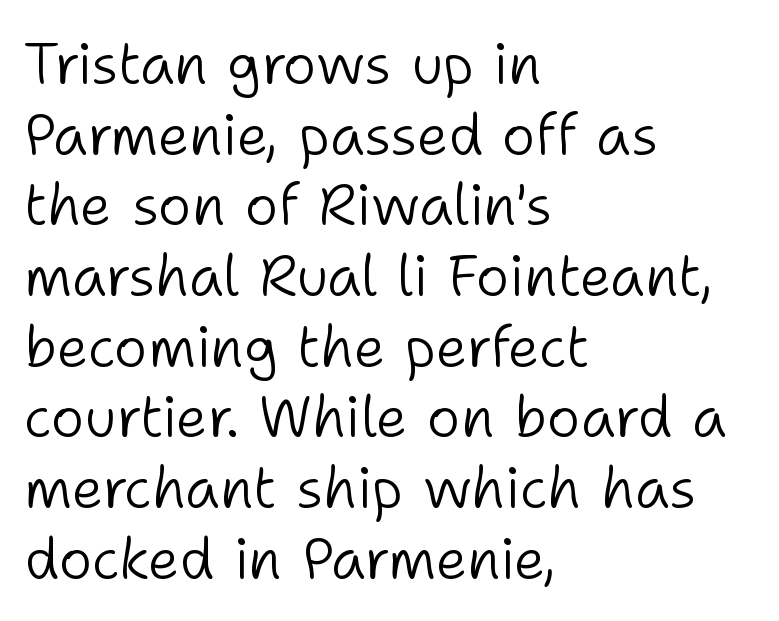
The letters stand upright; this is a roman face. The gap between lines stays unmarked. The letters carry no serifs — their stems end cleanly without finishing strokes. Typeset ragged right — the left edge is the straight one.
